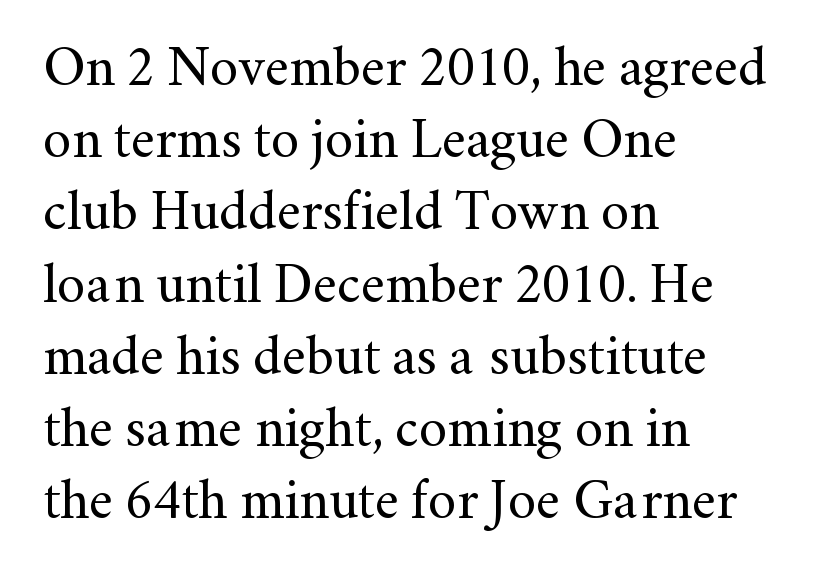
Q: Is the text bold? A: No.
Q: Is the text italic (slanted)? A: No, it is upright.
Q: Is the typeface a serif or a sans-serif typeface? A: Serif.
Q: Is the text underlined? A: No.
Q: How is the paragraph aligned? A: Left-aligned.
Q: Is the spacing between letters normal or unusually wide? A: Normal.
Q: Is the spacing between lines tight, normal or loose? A: Normal.
Q: Width (condensed, normal, or wide)? A: Normal.
Q: Stroke contrast? A: Medium.
Q: x-height? A: Small.
Q: Monospaced? A: No.
